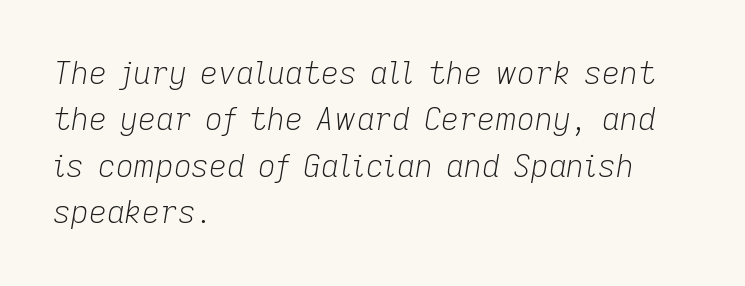
{"italic": "yes", "lean": "right", "slant_degrees": 9, "bold": "no", "weight": "light", "width": "normal", "stroke_contrast": "low", "x_height": "medium", "monospaced": "no", "underline": "no", "align": "left", "line_spacing": "normal", "line_spacing_ratio": 1.5, "letter_spacing": "normal", "letter_spacing_em": 0.0, "glyph_px": 31}
